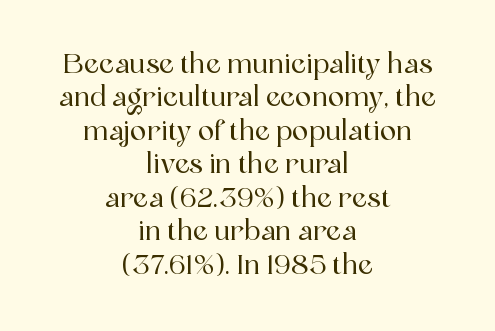
{"italic": "no", "underline": "no", "align": "center", "line_spacing_ratio": 1.24, "letter_spacing": "normal", "letter_spacing_em": 0.0, "glyph_px": 27}
